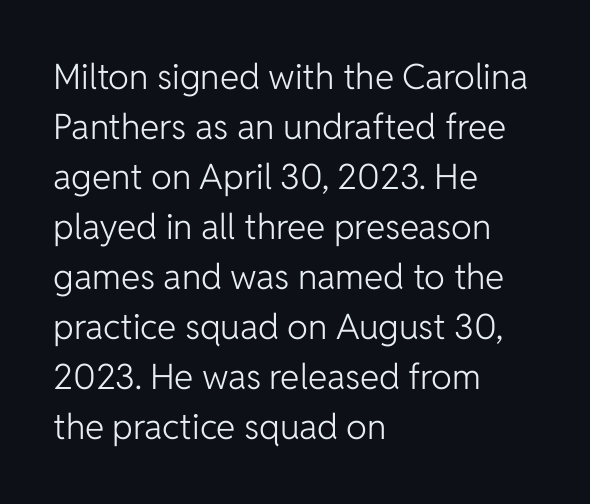
The image shows 35 px light sans-serif type, upright; set left-aligned, normal line spacing (1.43x), normal letter spacing, not underlined; low stroke contrast and a medium x-height.
